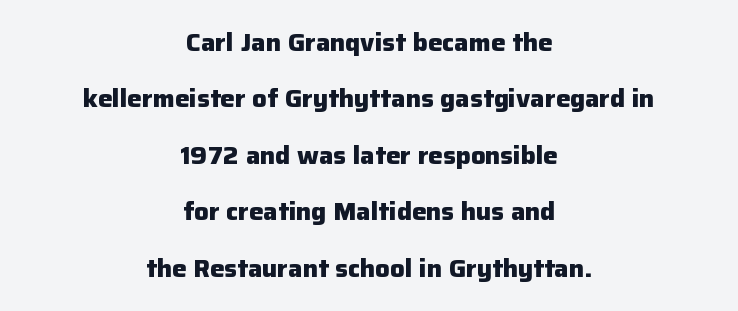
One-word summary of the alignment: center. The axis of the letterforms is exactly vertical. In terms of letterspacing, this is plain default setting. The leading is generous, giving the passage an open texture. The gap between lines stays unmarked.
